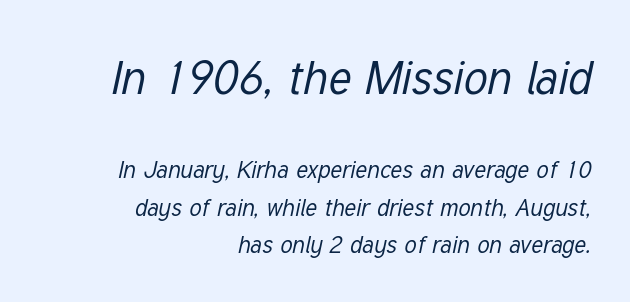
Q: Is the text bold? A: No.
Q: Is the text italic (slanted)? A: Yes, it leans right by about 12 degrees.
Q: Is the text underlined? A: No.
Q: How is the paragraph aligned? A: Right-aligned.
Q: Is the spacing between letters normal or unusually wide? A: Normal.
Q: Is the spacing between lines tight, normal or loose? A: Normal.
Q: Which block of text is set in a larger size, the first (top) or the second (bottom)? A: The first (top) one.
Q: Width (condensed, normal, or wide)? A: Condensed.
Q: Stroke contrast? A: Low.
Q: x-height? A: Medium.
Q: Monospaced? A: No.
